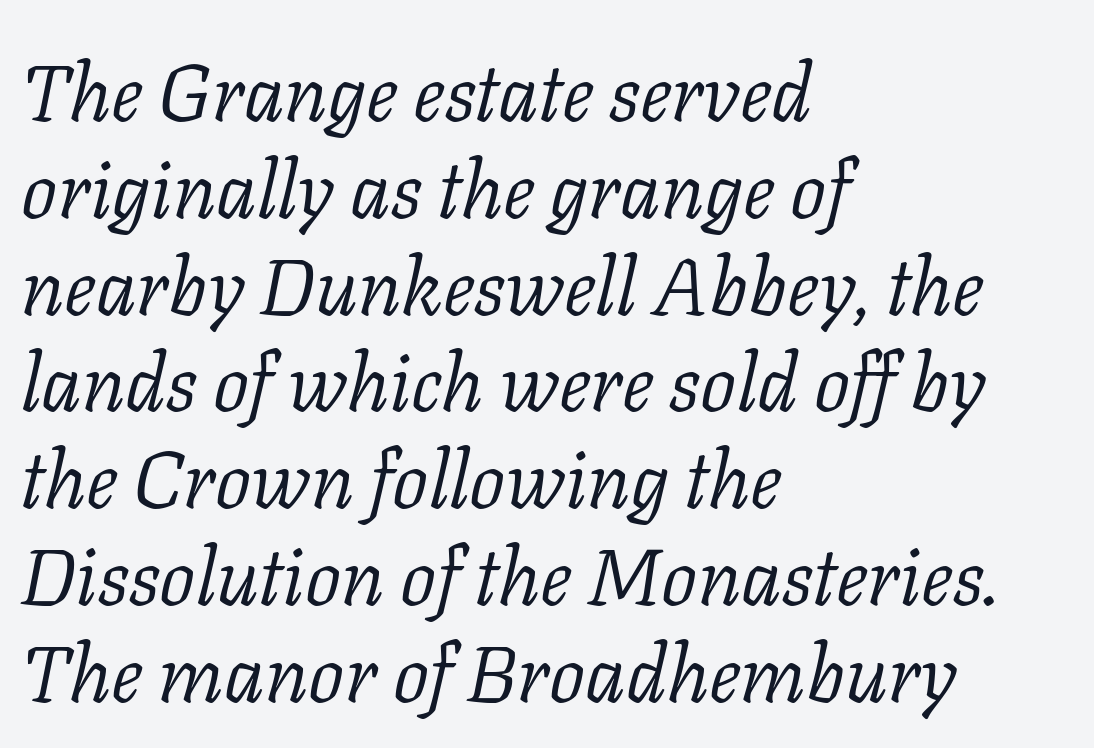
{"serif": "yes", "italic": "yes", "lean": "right", "slant_degrees": 11, "bold": "no", "weight": "light", "width": "normal", "stroke_contrast": "low", "x_height": "medium", "monospaced": "no", "underline": "no", "align": "left", "line_spacing_ratio": 1.21, "letter_spacing": "normal", "letter_spacing_em": 0.0, "glyph_px": 80}
